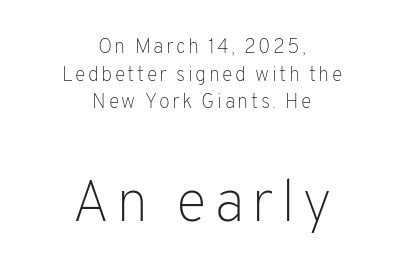
{"serif": "no", "italic": "no", "bold": "no", "weight": "light", "width": "normal", "stroke_contrast": "low", "x_height": "medium", "monospaced": "no", "underline": "no", "align": "center", "line_spacing": "normal", "line_spacing_ratio": 1.38, "larger_block": "second", "size_ratio": 2.95, "glyph_px": 59}
